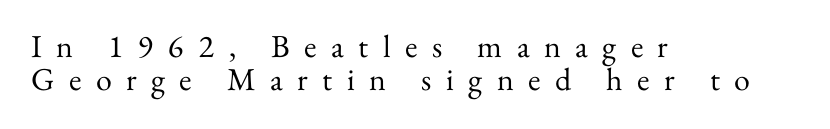
{"serif": "yes", "italic": "no", "bold": "no", "weight": "regular", "width": "normal", "stroke_contrast": "medium", "x_height": "small", "monospaced": "no", "underline": "no", "align": "left", "line_spacing": "tight", "line_spacing_ratio": 1.04, "letter_spacing": "wide", "letter_spacing_em": 0.45, "glyph_px": 32}
